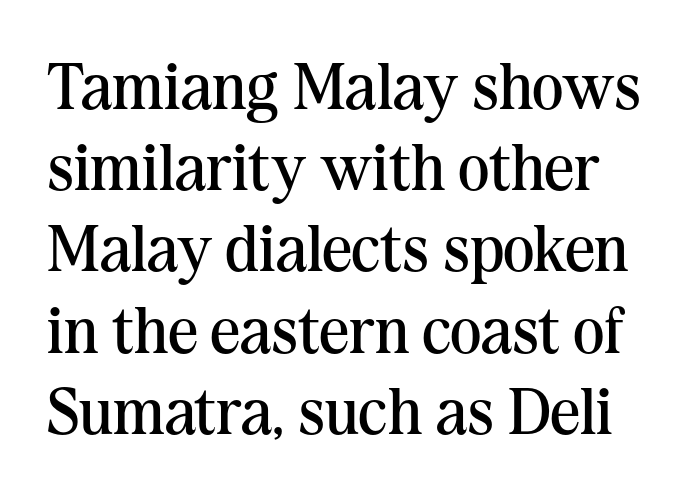
Q: Is the text bold? A: No.
Q: Is the text italic (slanted)? A: No, it is upright.
Q: Is the typeface a serif or a sans-serif typeface? A: Serif.
Q: Is the text underlined? A: No.
Q: Is the spacing between letters normal or unusually wide? A: Normal.
Q: Width (condensed, normal, or wide)? A: Normal.
Q: Stroke contrast? A: Medium.
Q: x-height? A: Medium.
Q: Monospaced? A: No.
